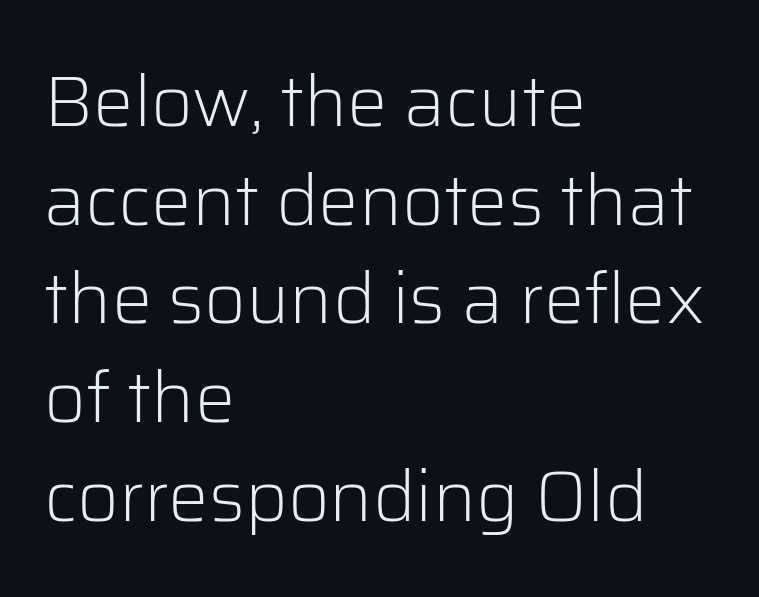
{"serif": "no", "italic": "no", "bold": "no", "weight": "light", "width": "normal", "stroke_contrast": "low", "x_height": "medium", "monospaced": "no", "underline": "no", "align": "left", "line_spacing": "normal", "line_spacing_ratio": 1.37, "letter_spacing": "normal", "letter_spacing_em": 0.0, "glyph_px": 72}
